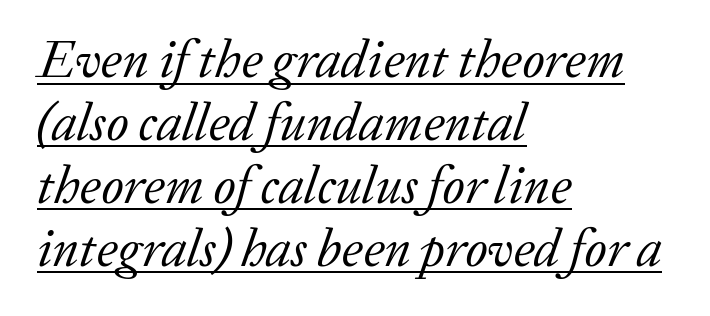
The image shows 52 px regular-weight serif type, italic (leaning right); set left-aligned, line spacing 1.21x, normal letter spacing, underlined; low stroke contrast and a medium x-height.
